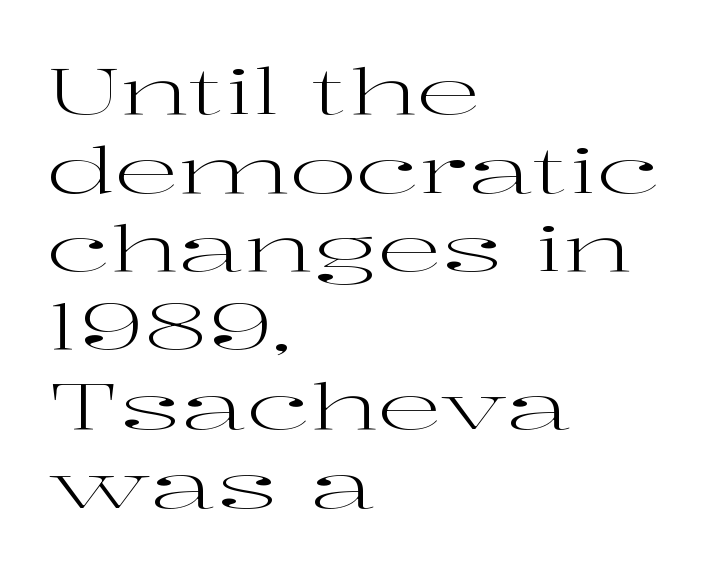
{"serif": "yes", "italic": "no", "bold": "no", "weight": "regular", "width": "wide", "stroke_contrast": "high", "x_height": "medium", "monospaced": "no", "underline": "no", "align": "left", "line_spacing_ratio": 1.23, "letter_spacing": "normal", "letter_spacing_em": 0.0, "glyph_px": 64}
